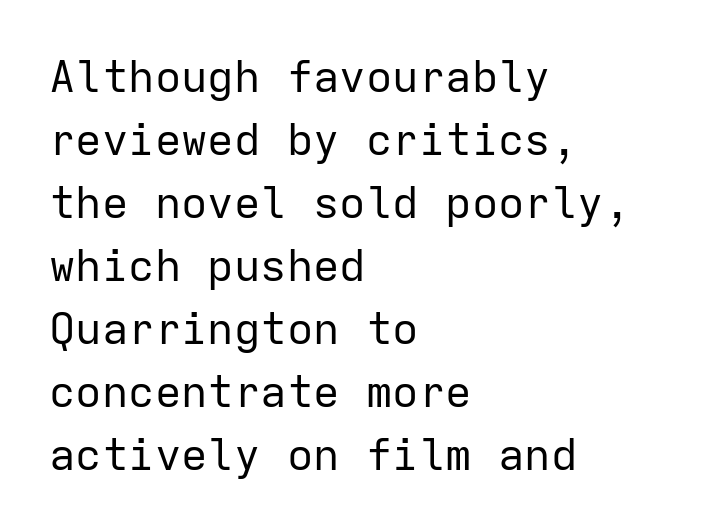
The image shows 44 px regular-weight sans-serif type, upright, monospaced; set left-aligned, normal line spacing (1.43x), normal letter spacing, not underlined; low stroke contrast and a medium x-height.
